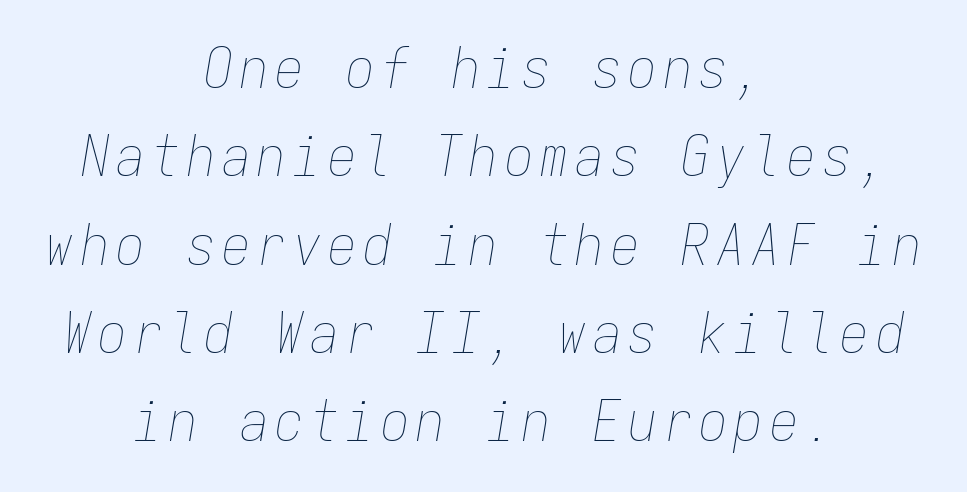
The image shows 57 px thin, condensed type, italic (leaning right), monospaced; set centered, normal line spacing (1.55x), not underlined; low stroke contrast and a medium x-height.
